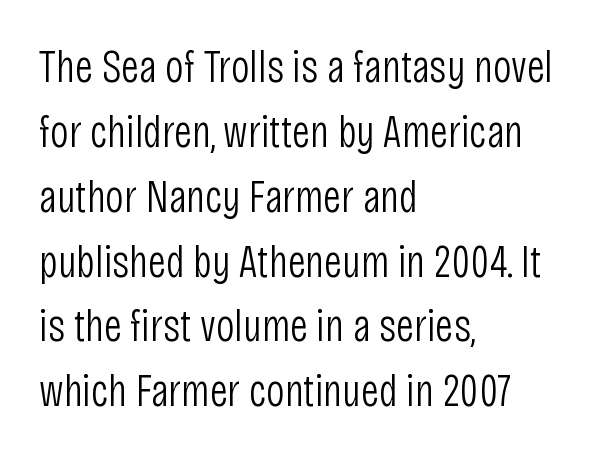
Heaviness? Minimal to ordinary, like unemphasized prose. Line beginnings align vertically; line endings do not. The rendering uses a moderate line-height, typical for paragraphs. The horizontal fit of the characters is conventional and even. Each letter keeps its own natural width here, so spacing adapts to shape.
